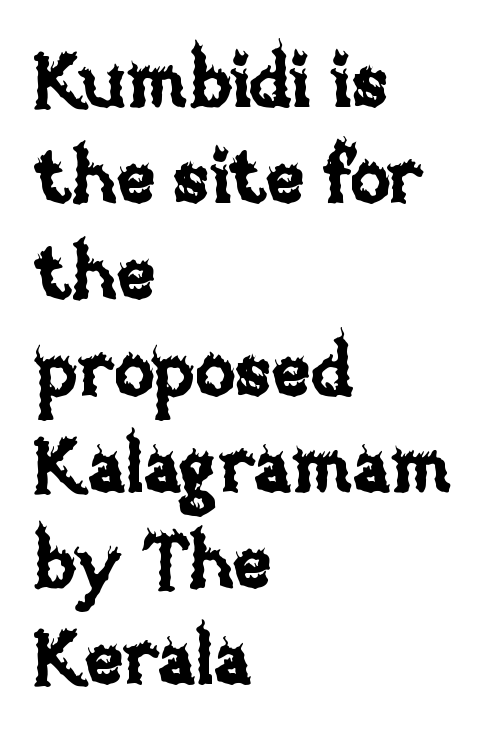
{"italic": "no", "width": "normal", "stroke_contrast": "low", "x_height": "large", "monospaced": "no", "underline": "no", "align": "left", "line_spacing": "normal", "line_spacing_ratio": 1.3, "letter_spacing": "normal", "letter_spacing_em": 0.0, "glyph_px": 74}
